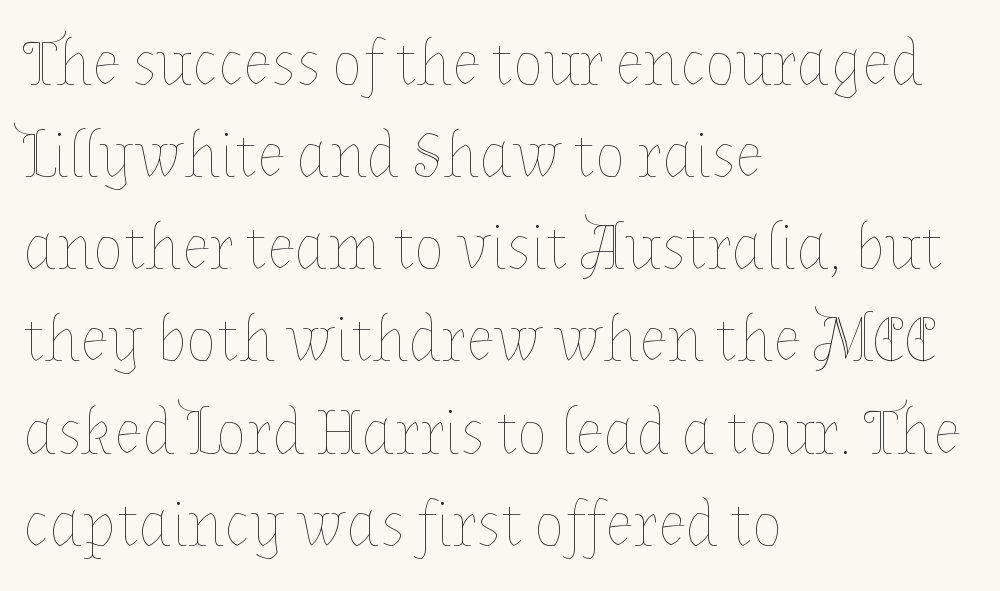
Q: Is the text bold? A: No.
Q: Is the text italic (slanted)? A: No, it is upright.
Q: Is the text underlined? A: No.
Q: How is the paragraph aligned? A: Left-aligned.
Q: Is the spacing between letters normal or unusually wide? A: Normal.
Q: Is the spacing between lines tight, normal or loose? A: Normal.
Q: Width (condensed, normal, or wide)? A: Normal.
Q: Stroke contrast? A: Low.
Q: x-height? A: Medium.
Q: Monospaced? A: No.
